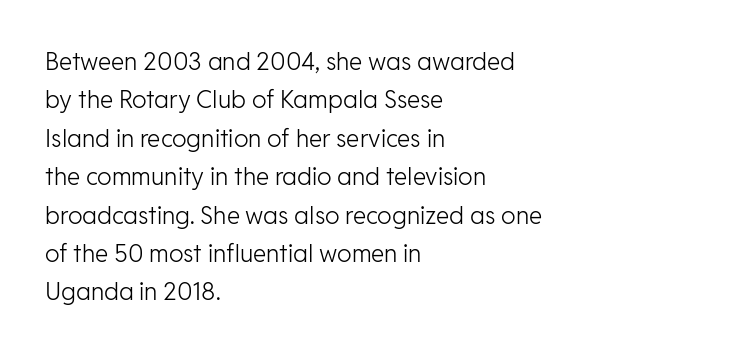
Plain, unruled lines of type. No heavy texture on the line: the type isn't bold. Look at the tracking — it's just the regular setting, nothing added. The axis of the letterforms is exactly vertical. The rows are spaced the way most documents space them.
